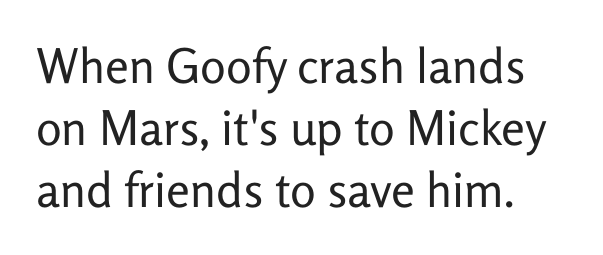
The image shows 48 px regular-weight sans-serif type, upright; set normal line spacing (1.29x), normal letter spacing, not underlined; low stroke contrast and a medium x-height.
